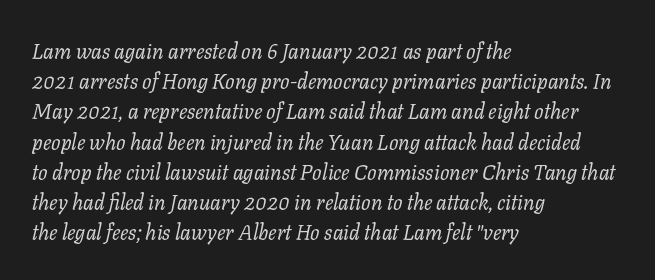
The image shows 21 px text type, italic (leaning right); set left-aligned, normal line spacing (1.44x), normal letter spacing, not underlined.
